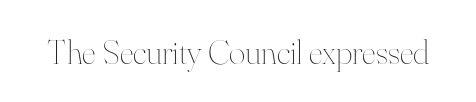
Style check: upright. Varying glyph widths throughout — classic text-font behaviour. Underlining? Definitely not there. A typesetter would call this zero additional tracking.
